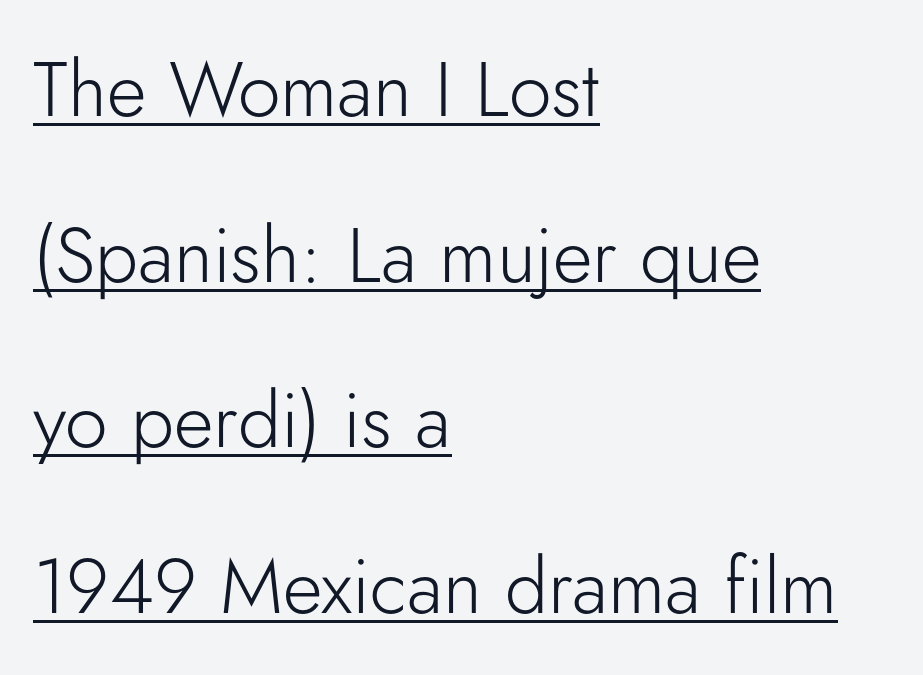
Q: Is the text bold? A: No.
Q: Is the text italic (slanted)? A: No, it is upright.
Q: Is the typeface a serif or a sans-serif typeface? A: Sans-serif.
Q: Is the text underlined? A: Yes.
Q: How is the paragraph aligned? A: Left-aligned.
Q: Is the spacing between letters normal or unusually wide? A: Normal.
Q: Is the spacing between lines tight, normal or loose? A: Loose.
Q: Width (condensed, normal, or wide)? A: Normal.
Q: Stroke contrast? A: Low.
Q: x-height? A: Small.
Q: Monospaced? A: No.
